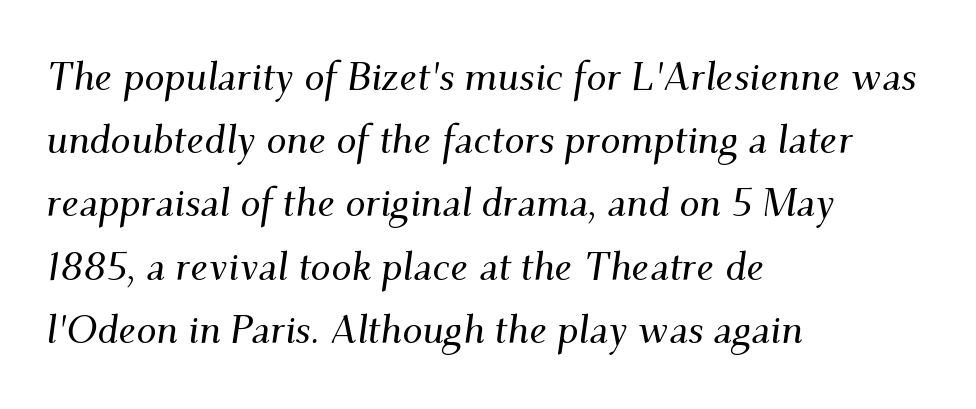
The letters advance in unequal steps, a hallmark of proportional type. The space between consecutive lines is moderate. Default kerning and tracking; the words read as compact shapes. Typeset ragged right — the left edge is the straight one. The axis of the letterforms is tilted away from vertical. You can tell from the footed stems that serif type was used.
